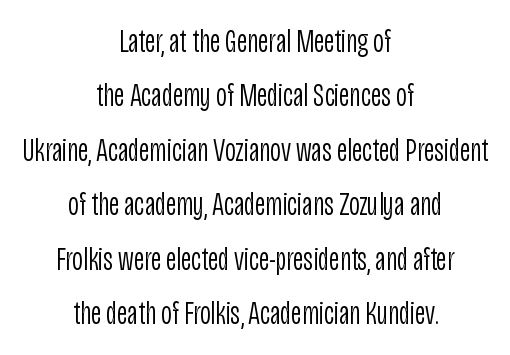
No word sits above an underline. The font is comparable to plain body text, perhaps lighter. The rows are spaced the way most documents space them. The specimen reads as upright at a glance. If you folded the block vertically in half, each line would mirror itself in length. In terms of letterspacing, this is plain default setting.
